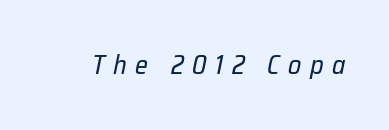
Decoration check: the copy has no underline. Between one letter and the next there's a generous, obvious gap. On a weight scale, this lands at 450 or below. An italicized treatment has been applied to the whole sample.
